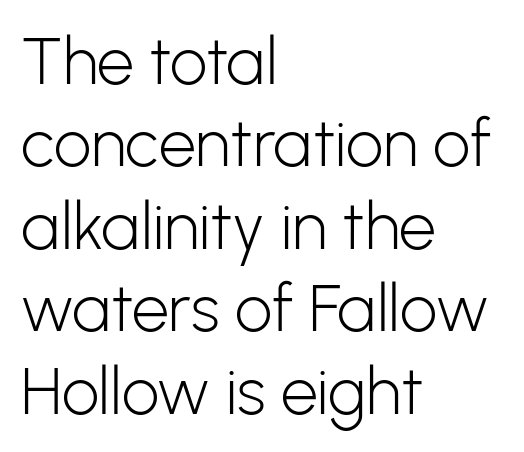
{"serif": "no", "italic": "no", "bold": "no", "weight": "light", "width": "normal", "stroke_contrast": "low", "x_height": "medium", "monospaced": "no", "underline": "no", "align": "left", "line_spacing": "normal", "line_spacing_ratio": 1.25, "letter_spacing": "normal", "letter_spacing_em": 0.0, "glyph_px": 66}
